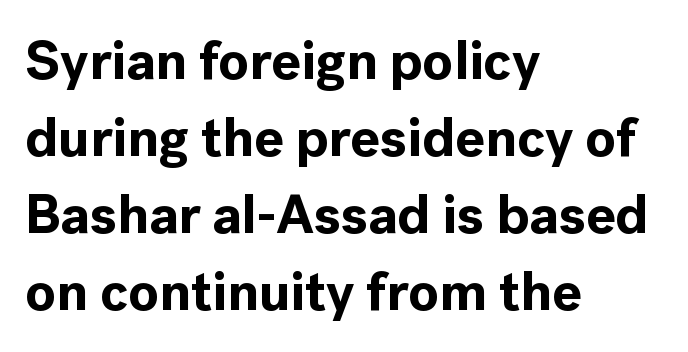
{"serif": "no", "italic": "no", "bold": "yes", "weight": "bold", "width": "normal", "x_height": "medium", "monospaced": "no", "underline": "no", "align": "left", "line_spacing": "normal", "line_spacing_ratio": 1.4, "letter_spacing": "normal", "letter_spacing_em": 0.0, "glyph_px": 55}
